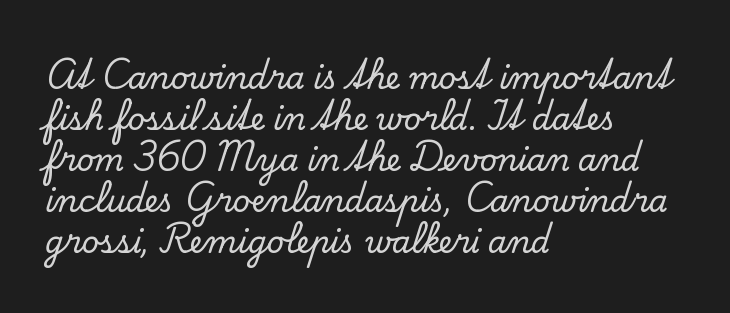
{"serif": "yes", "width": "normal", "stroke_contrast": "low", "x_height": "small", "monospaced": "no", "underline": "no", "align": "left", "line_spacing": "normal", "line_spacing_ratio": 1.37, "letter_spacing": "normal", "letter_spacing_em": 0.0, "glyph_px": 30}
